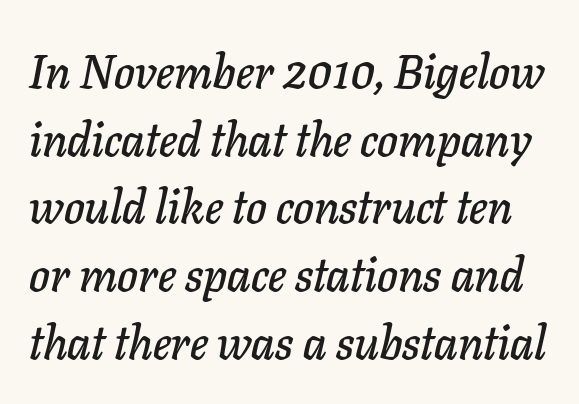
Has an underline been added? It has not. How would I describe the line gaps? Plain and ordinary. Here the designer chose a conventional face with non-uniform glyph widths. Words appear dense and cohesive because spacing is normal.
